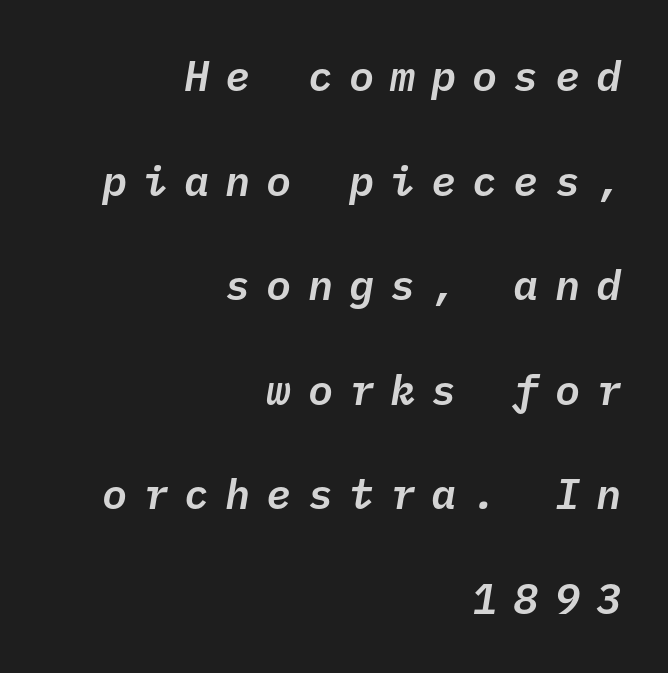
Q: Is the text italic (slanted)? A: Yes, it leans right by about 10 degrees.
Q: Is the text underlined? A: No.
Q: How is the paragraph aligned? A: Right-aligned.
Q: Is the spacing between letters normal or unusually wide? A: Unusually wide.
Q: Is the spacing between lines tight, normal or loose? A: Loose.
Q: Width (condensed, normal, or wide)? A: Normal.
Q: Stroke contrast? A: Low.
Q: x-height? A: Medium.
Q: Monospaced? A: Yes.
